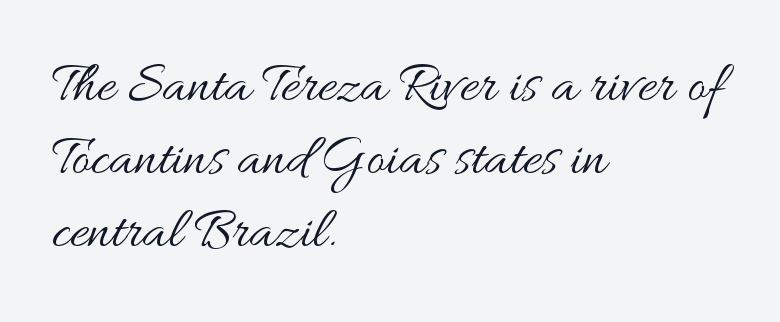
The image shows 57 px regular-weight, wide type; set left-aligned, normal line spacing (1.28x), normal letter spacing, not underlined; medium stroke contrast and a small x-height.
